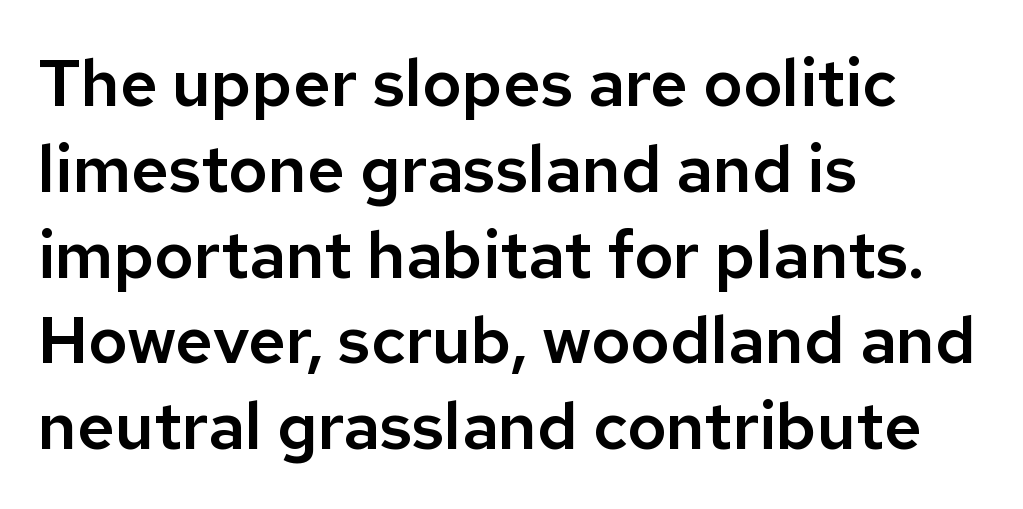
{"serif": "no", "italic": "no", "width": "normal", "stroke_contrast": "low", "x_height": "medium", "monospaced": "no", "underline": "no", "align": "left", "line_spacing": "normal", "line_spacing_ratio": 1.3, "letter_spacing": "normal", "letter_spacing_em": 0.0, "glyph_px": 66}
